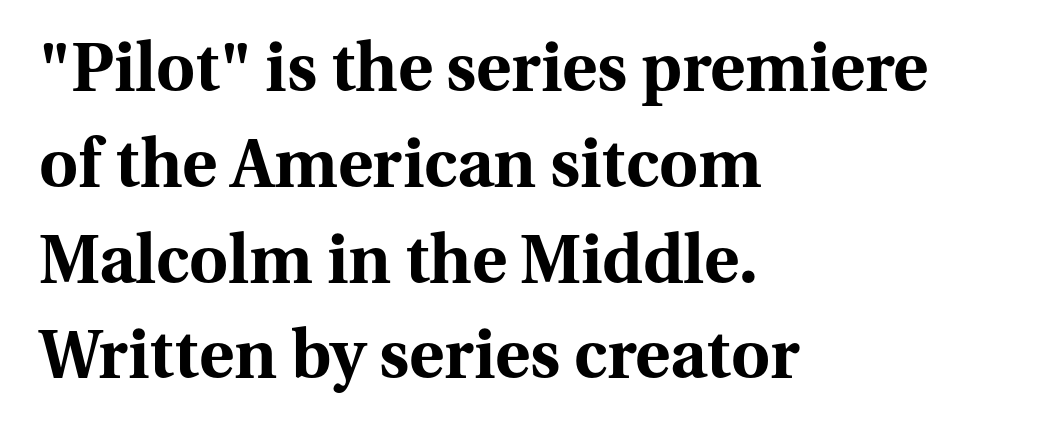
No extra tracking has been applied to these lines. This sample has the flowing, uneven cadence of proportional lettering. As a designer I'd log this as weight 700, bold. What's the leading like? Ordinary, nothing unusual.
